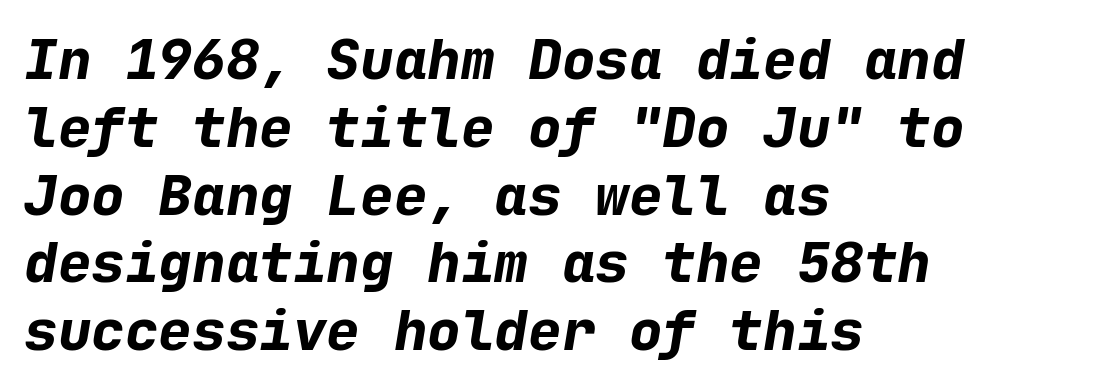
Look at the tracking — it's just the regular setting, nothing added. A typesetter would call this monospace, since all characters share one set width. Caption: multi-line text, flush left, ragged right. Strokes here are thick enough to call this a true bold. Yep, that's italic — everything's leaning. Just letters on the line, the space beneath them empty.
